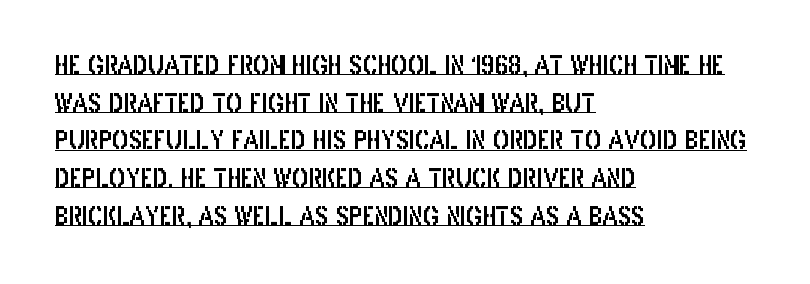
Q: Is the text italic (slanted)? A: No, it is upright.
Q: Is the text underlined? A: Yes.
Q: How is the paragraph aligned? A: Left-aligned.
Q: Is the spacing between letters normal or unusually wide? A: Normal.
Q: Is the spacing between lines tight, normal or loose? A: Normal.
